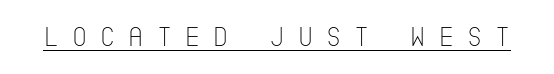
The image shows 29 px thin, condensed sans-serif type, upright; set unusually wide letter spacing (+0.45 em), underlined; low stroke contrast and a large x-height.
